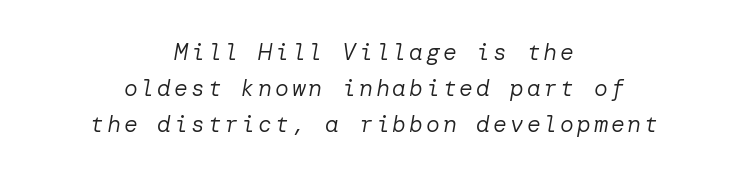
{"italic": "yes", "lean": "right", "slant_degrees": 10, "bold": "no", "underline": "no", "align": "center", "line_spacing": "normal", "line_spacing_ratio": 1.57, "glyph_px": 23}
